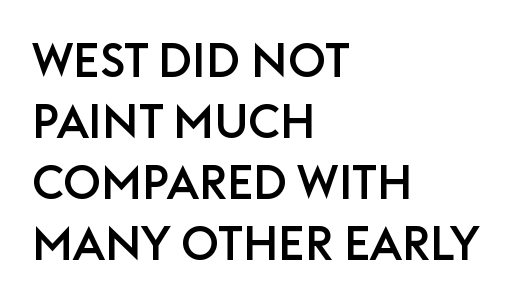
Q: Is the text italic (slanted)? A: No, it is upright.
Q: Is the typeface a serif or a sans-serif typeface? A: Sans-serif.
Q: Is the text underlined? A: No.
Q: How is the paragraph aligned? A: Left-aligned.
Q: Is the spacing between letters normal or unusually wide? A: Normal.
Q: Is the spacing between lines tight, normal or loose? A: Normal.
Q: Width (condensed, normal, or wide)? A: Normal.
Q: Stroke contrast? A: Low.
Q: x-height? A: Large.
Q: Monospaced? A: No.
